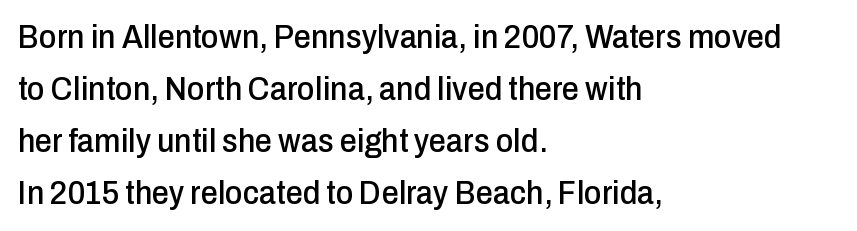
This is roman type, the default non-slanted kind. This sample has the flowing, uneven cadence of proportional lettering. The passage is arranged the way most books set body copy — flush left. Rows of type keep a routine distance in the vertical direction. In terms of letterform style, serifs are entirely absent.
